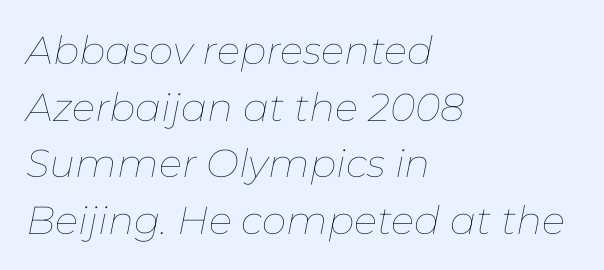
Q: Is the text bold? A: No.
Q: Is the text italic (slanted)? A: Yes, it leans right by about 11 degrees.
Q: Is the text underlined? A: No.
Q: How is the paragraph aligned? A: Left-aligned.
Q: Is the spacing between letters normal or unusually wide? A: Normal.
Q: Is the spacing between lines tight, normal or loose? A: Normal.
Q: Width (condensed, normal, or wide)? A: Normal.
Q: Stroke contrast? A: Low.
Q: x-height? A: Medium.
Q: Monospaced? A: No.
